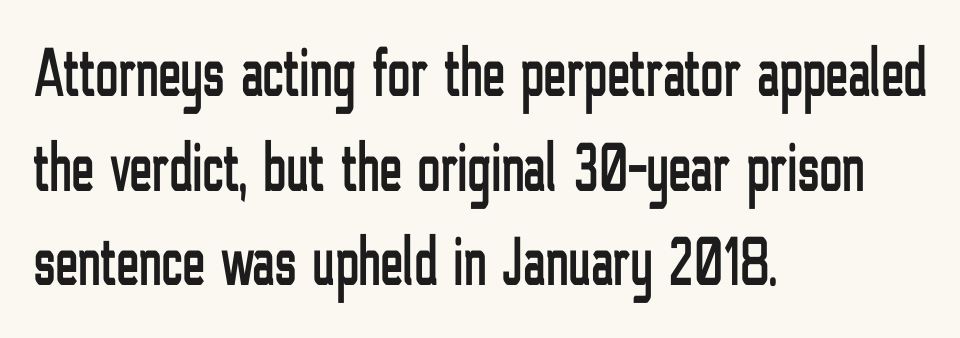
The specimen omits any rule beneath the text block's lines. You can tell it's not italic because the verticals are truly vertical. Horizontal alignment here is leftward, the default for most running prose. Think of a printed novel: that variable character pitch is what you see here. Nothing unusual about the tracking: characters are spaced as the font intends.
